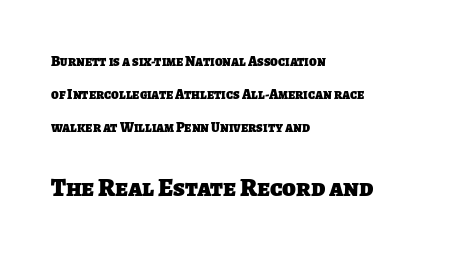
{"bold": "yes", "underline": "no", "align": "left", "line_spacing": "loose", "line_spacing_ratio": 2.36, "letter_spacing": "normal", "letter_spacing_em": 0.0, "larger_block": "second", "size_ratio": 1.79, "glyph_px": 25}
